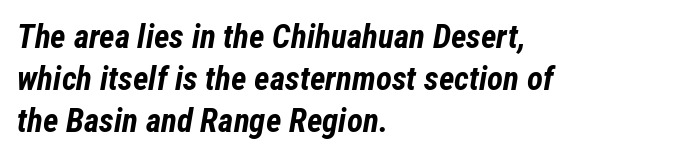
Q: Is the text bold? A: Yes.
Q: Is the text italic (slanted)? A: Yes, it leans right by about 12 degrees.
Q: Is the text underlined? A: No.
Q: How is the paragraph aligned? A: Left-aligned.
Q: Is the spacing between letters normal or unusually wide? A: Normal.
Q: Is the spacing between lines tight, normal or loose? A: Normal.
Q: Width (condensed, normal, or wide)? A: Condensed.
Q: Stroke contrast? A: Low.
Q: x-height? A: Medium.
Q: Monospaced? A: No.
